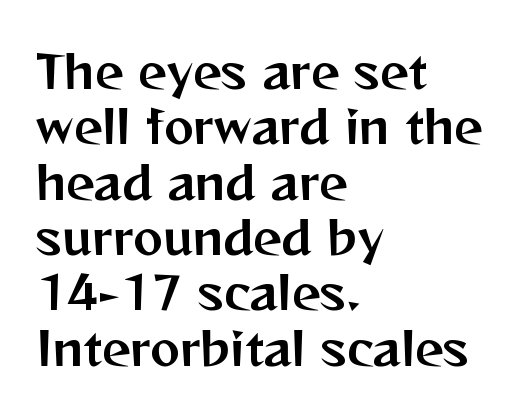
Q: Is the text italic (slanted)? A: No, it is upright.
Q: Is the typeface a serif or a sans-serif typeface? A: Sans-serif.
Q: Is the text underlined? A: No.
Q: How is the paragraph aligned? A: Left-aligned.
Q: Is the spacing between letters normal or unusually wide? A: Normal.
Q: Width (condensed, normal, or wide)? A: Normal.
Q: Stroke contrast? A: Medium.
Q: x-height? A: Medium.
Q: Monospaced? A: No.
